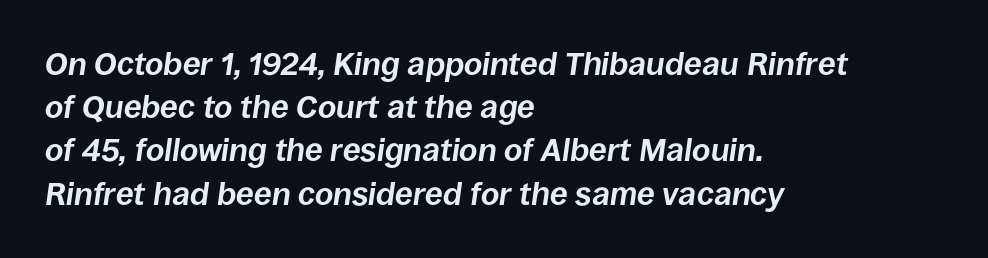
The rag falls on the right side of this text block. Does the lettering tilt? It does — this is italic. Just letters on the line, the space beneath them empty. What weight is shown? A full bold with thick strokes. Each letter keeps its own natural width here, so spacing adapts to shape. These lines sit exactly where default settings would place them.
